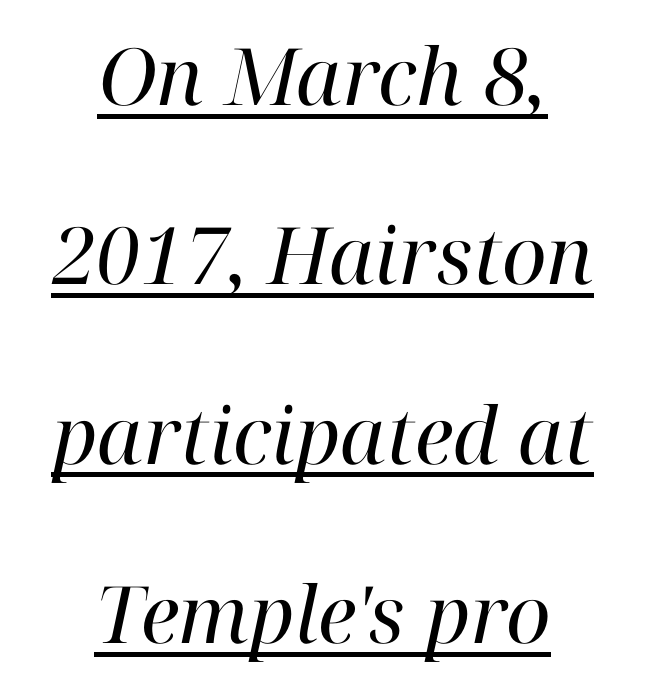
Q: Is the text bold? A: No.
Q: Is the text italic (slanted)? A: Yes, it leans right by about 12 degrees.
Q: Is the typeface a serif or a sans-serif typeface? A: Serif.
Q: Is the text underlined? A: Yes.
Q: How is the paragraph aligned? A: Centered.
Q: Is the spacing between letters normal or unusually wide? A: Normal.
Q: Is the spacing between lines tight, normal or loose? A: Loose.
Q: Width (condensed, normal, or wide)? A: Normal.
Q: Stroke contrast? A: High.
Q: x-height? A: Medium.
Q: Monospaced? A: No.
